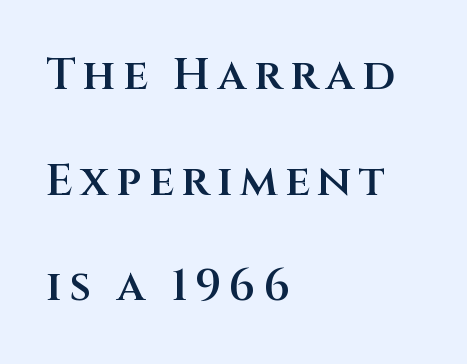
{"serif": "no", "italic": "no", "bold": "semi", "weight": "semibold", "width": "normal", "stroke_contrast": "medium", "x_height": "large", "monospaced": "no", "underline": "no", "align": "left", "line_spacing": "loose", "line_spacing_ratio": 2.4, "glyph_px": 44}
